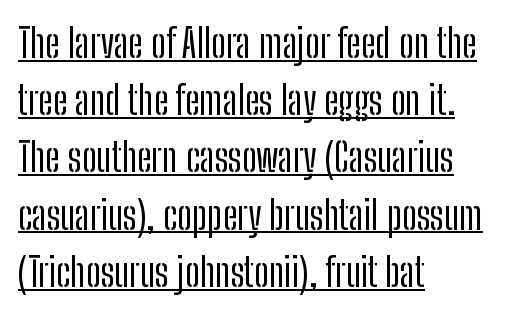
You could not count columns in this text — the font is proportionally spaced. You could call the tracking neutral — neither tight nor loose. Looks like someone drew a line under every word here. When letters stand straight like this, we call the style roman or upright.
